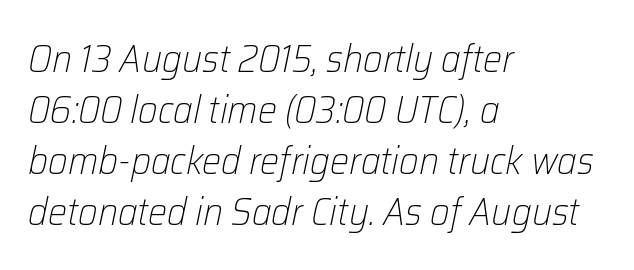
Emphasis-style slanted type is in use. Default kerning and tracking; the words read as compact shapes. The space directly below the letters is spotless. If you measured baseline to baseline, you'd find a middling distance.
